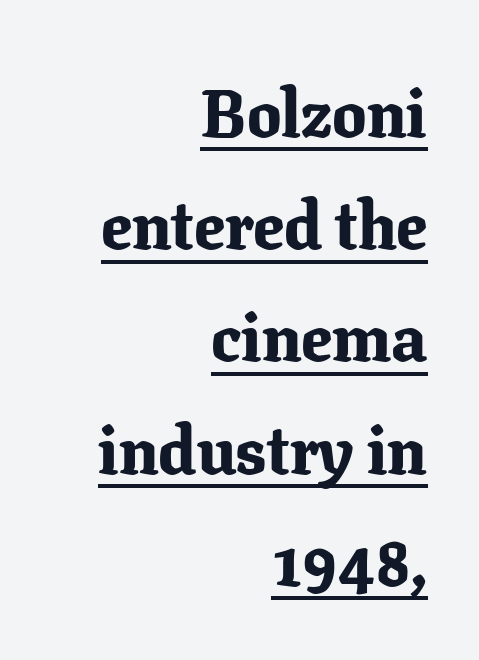
The image shows 68 px bold serif type, upright; set right-aligned, normal line spacing (1.65x), normal letter spacing, underlined; low stroke contrast and a medium x-height.
